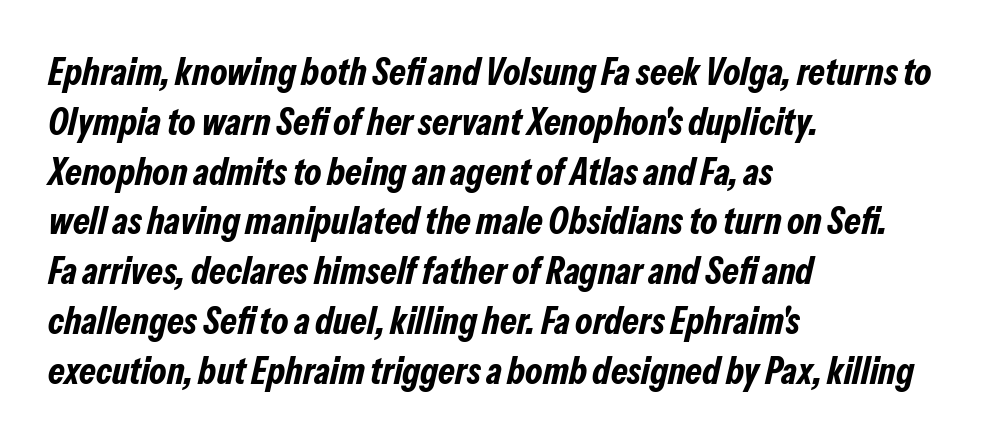
{"italic": "yes", "lean": "right", "slant_degrees": 13, "bold": "yes", "weight": "bold", "width": "condensed", "stroke_contrast": "low", "x_height": "medium", "monospaced": "no", "underline": "no", "align": "left", "line_spacing": "normal", "line_spacing_ratio": 1.31, "letter_spacing": "normal", "letter_spacing_em": 0.0, "glyph_px": 38}
